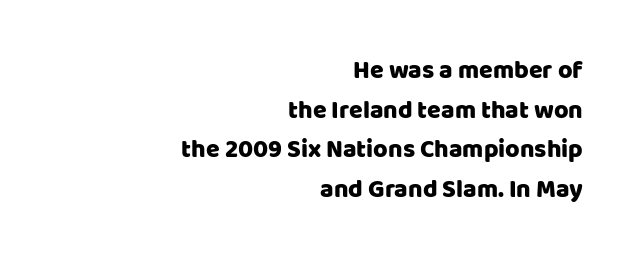
{"italic": "no", "underline": "no", "align": "right", "line_spacing": "normal", "line_spacing_ratio": 1.59, "letter_spacing": "normal", "letter_spacing_em": 0.0, "glyph_px": 25}
